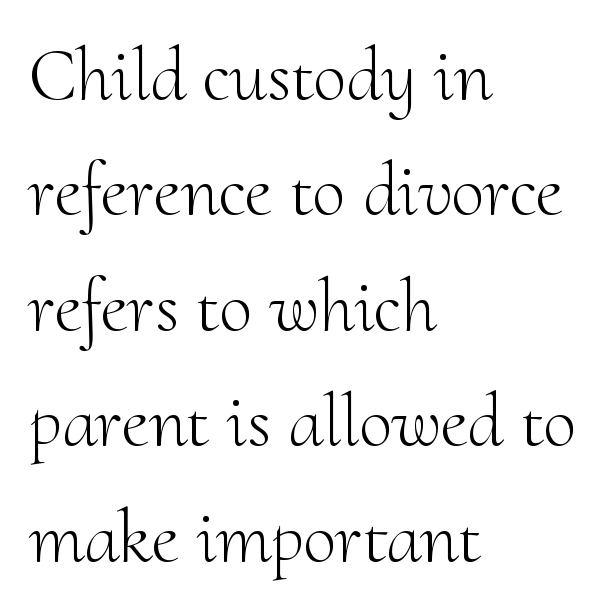
The image shows 75 px light serif type, upright; set left-aligned, normal line spacing (1.54x), normal letter spacing, not underlined; medium stroke contrast and a small x-height.
